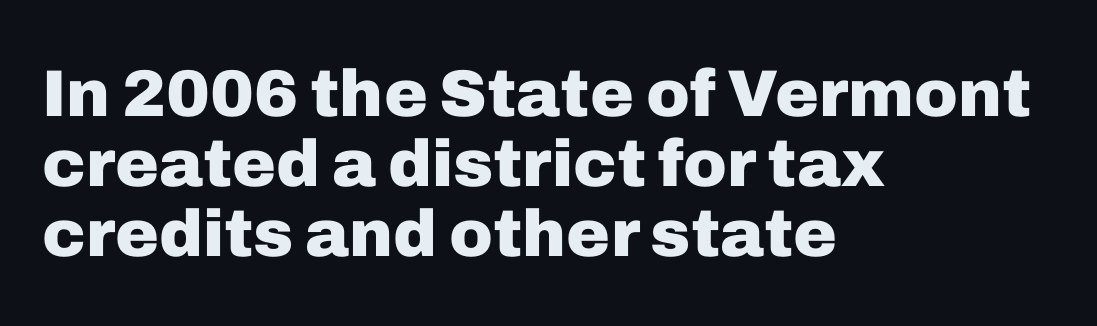
The image shows 66 px heavy sans-serif type, upright; set left-aligned, tight line spacing (1.06x), normal letter spacing, not underlined; low stroke contrast and a medium x-height.
